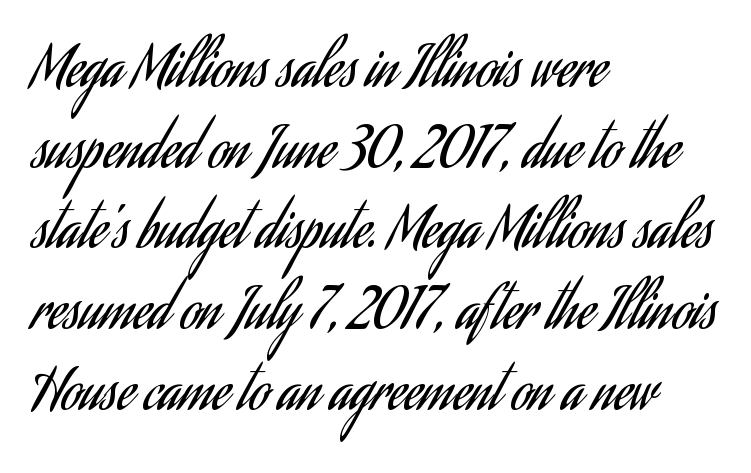
The image shows 56 px regular-weight, condensed sans-serif type; set left-aligned, normal line spacing (1.44x), normal letter spacing, not underlined; low stroke contrast and a small x-height.
